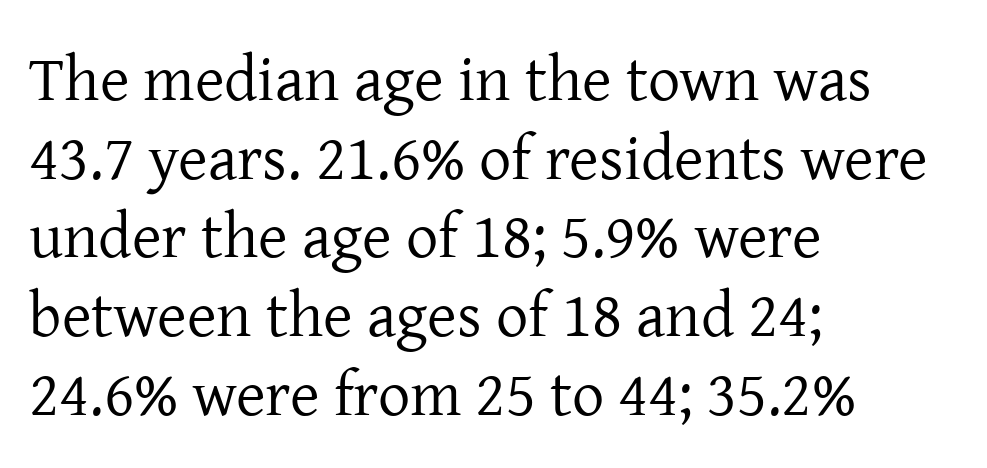
The image shows 64 px regular-weight serif type, upright; set left-aligned, line spacing 1.23x, normal letter spacing, not underlined; low stroke contrast and a medium x-height.
